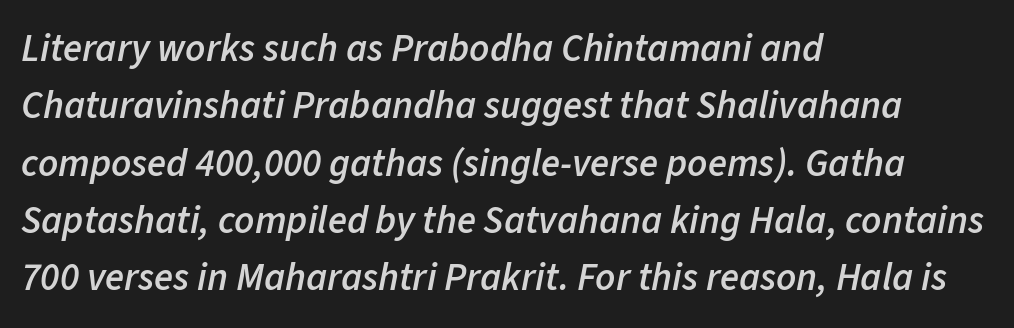
Leading: standard. Anything drawn beneath the words? Only blank space. In terms of weight, the rendering is demibold, just under bold. Alignment: flush left. Glyph-to-glyph distance matches everyday printed text. The typography opts for an oblique posture over an upright one.
